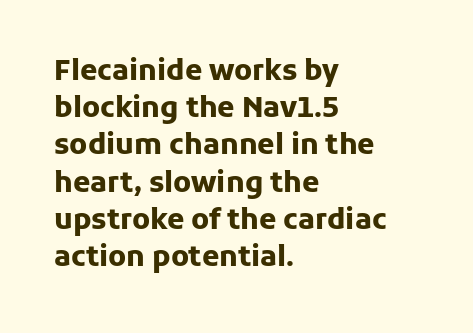
Q: Is the text bold? A: Yes.
Q: Is the text italic (slanted)? A: No, it is upright.
Q: Is the typeface a serif or a sans-serif typeface? A: Sans-serif.
Q: Is the text underlined? A: No.
Q: How is the paragraph aligned? A: Left-aligned.
Q: Is the spacing between letters normal or unusually wide? A: Normal.
Q: Is the spacing between lines tight, normal or loose? A: Normal.
Q: Width (condensed, normal, or wide)? A: Normal.
Q: Stroke contrast? A: Low.
Q: x-height? A: Medium.
Q: Monospaced? A: No.
